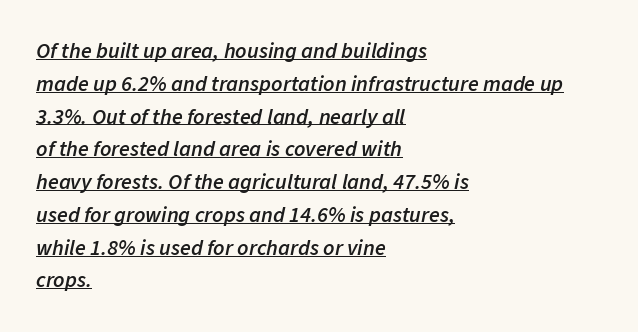
The image shows 22 px text type, italic (leaning right); set left-aligned, normal line spacing (1.49x), normal letter spacing, underlined.
